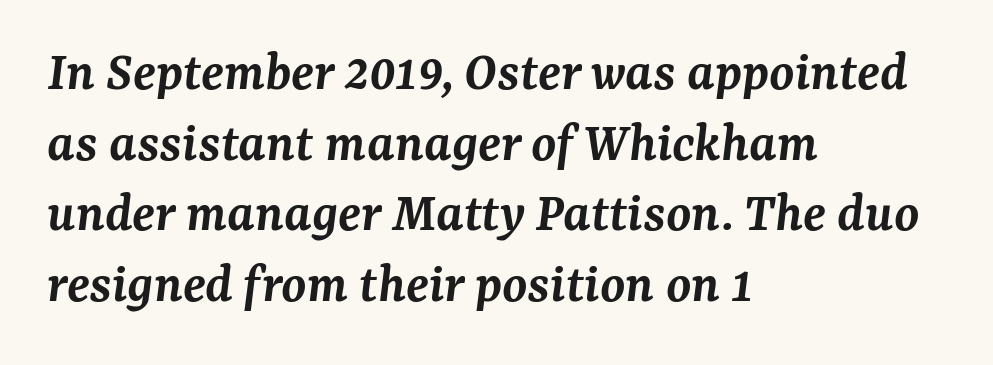
The image shows 57 px semibold serif type, italic (leaning right); set left-aligned, line spacing 1.24x, normal letter spacing, not underlined; medium stroke contrast and a medium x-height.
